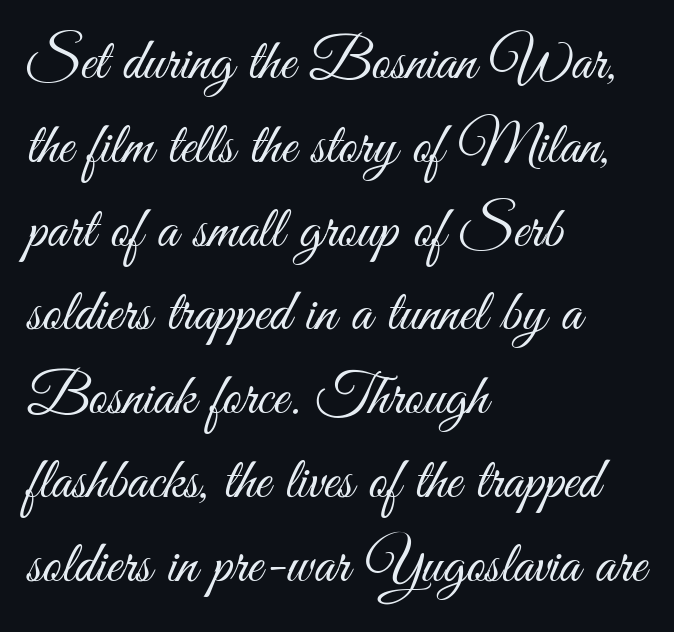
The passage shown is not underscored anywhere. The gaps between neighbouring characters are ordinary and unremarkable. This rendering uses left alignment, leaving the right contour irregular. A typesetter would call this proportional, since set widths differ per character.
